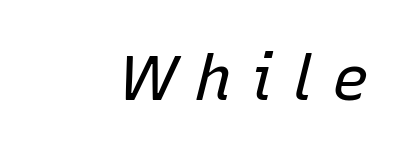
Yep, that's italic — everything's leaning. Letter spacing: wide. Letters rest on an invisible, unmarked baseline. Looks like regular typesetting: each glyph gets only the width it needs. The cut favours lightness, reaching ordinary text weight at its darkest.
